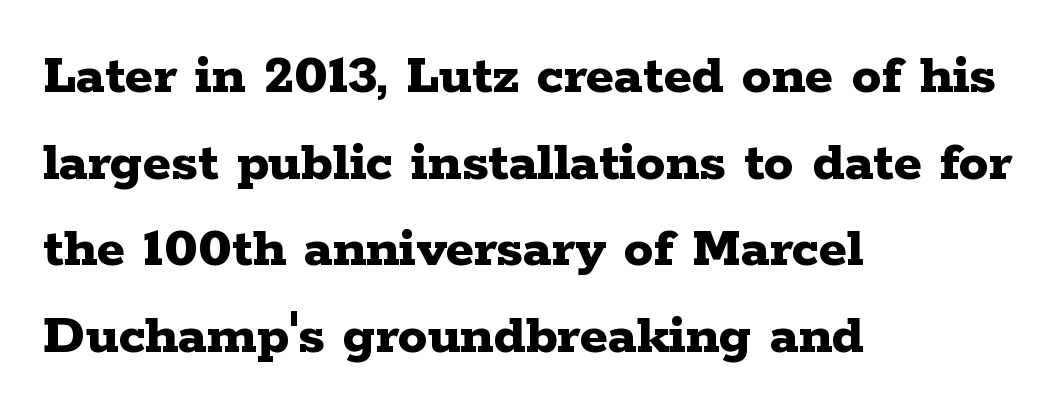
{"serif": "yes", "italic": "no", "bold": "yes", "weight": "bold", "width": "wide", "stroke_contrast": "low", "x_height": "medium", "monospaced": "no", "underline": "no", "align": "left", "line_spacing": "normal", "line_spacing_ratio": 1.47, "letter_spacing": "normal", "letter_spacing_em": 0.0, "glyph_px": 59}
